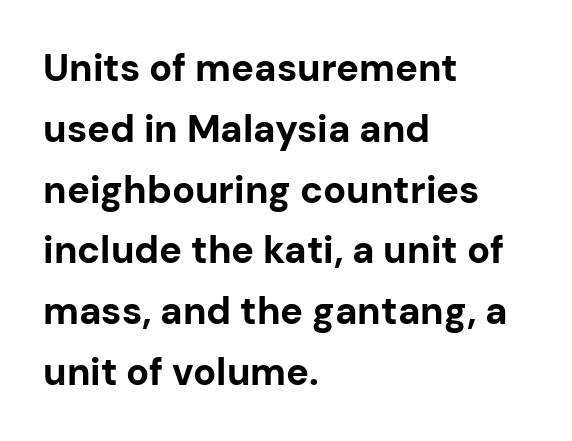
{"serif": "no", "italic": "no", "bold": "yes", "weight": "bold", "width": "normal", "stroke_contrast": "low", "x_height": "medium", "monospaced": "no", "underline": "no", "align": "left", "line_spacing": "normal", "line_spacing_ratio": 1.6, "letter_spacing": "normal", "letter_spacing_em": 0.0, "glyph_px": 38}
